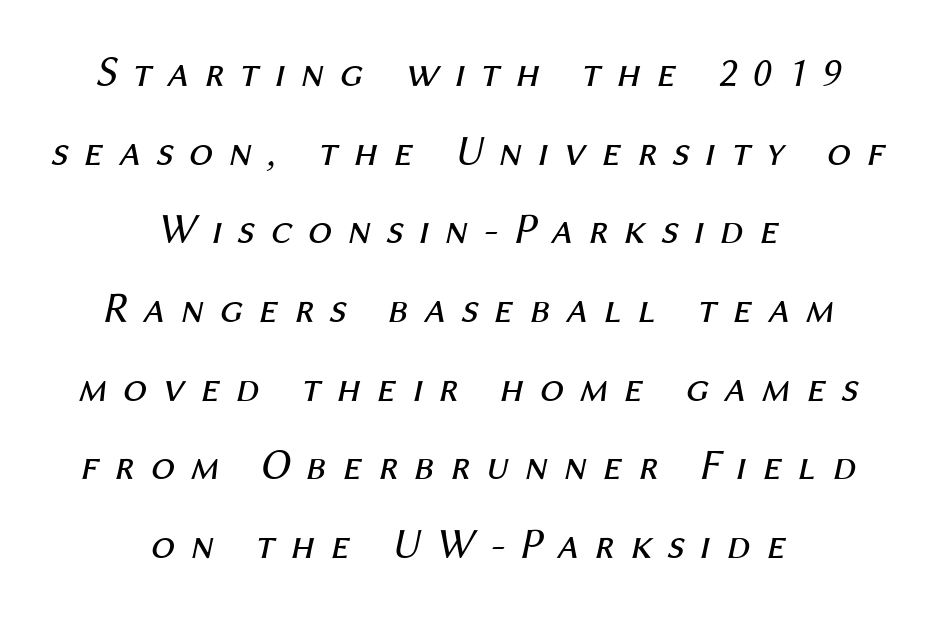
The image shows 43 px regular-weight type, italic (leaning right); set centered, line spacing 1.83x, unusually wide letter spacing (+0.36 em), not underlined; medium stroke contrast and a medium x-height.
